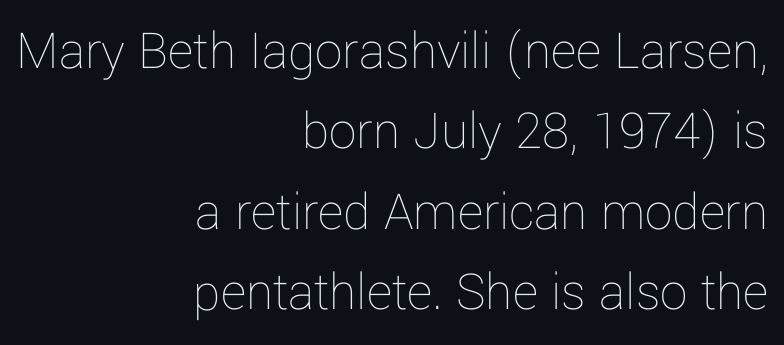
The image shows 55 px thin type, upright; set right-aligned, normal line spacing (1.46x), normal letter spacing, not underlined; low stroke contrast and a medium x-height.
